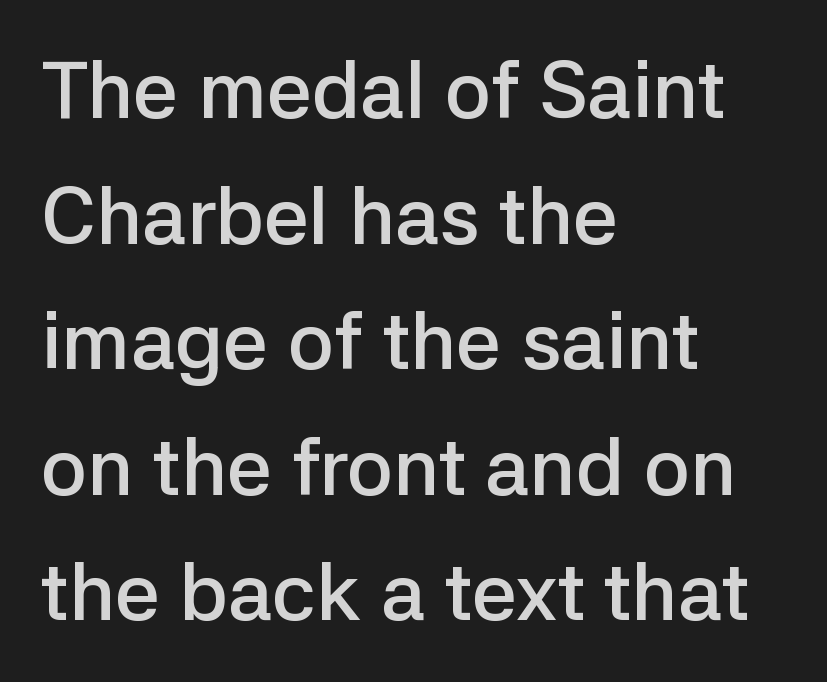
Q: Is the text bold? A: Semi-bold.
Q: Is the text italic (slanted)? A: No, it is upright.
Q: Is the typeface a serif or a sans-serif typeface? A: Sans-serif.
Q: Is the text underlined? A: No.
Q: How is the paragraph aligned? A: Left-aligned.
Q: Is the spacing between letters normal or unusually wide? A: Normal.
Q: Is the spacing between lines tight, normal or loose? A: Normal.
Q: Width (condensed, normal, or wide)? A: Normal.
Q: Stroke contrast? A: Low.
Q: x-height? A: Medium.
Q: Monospaced? A: No.
